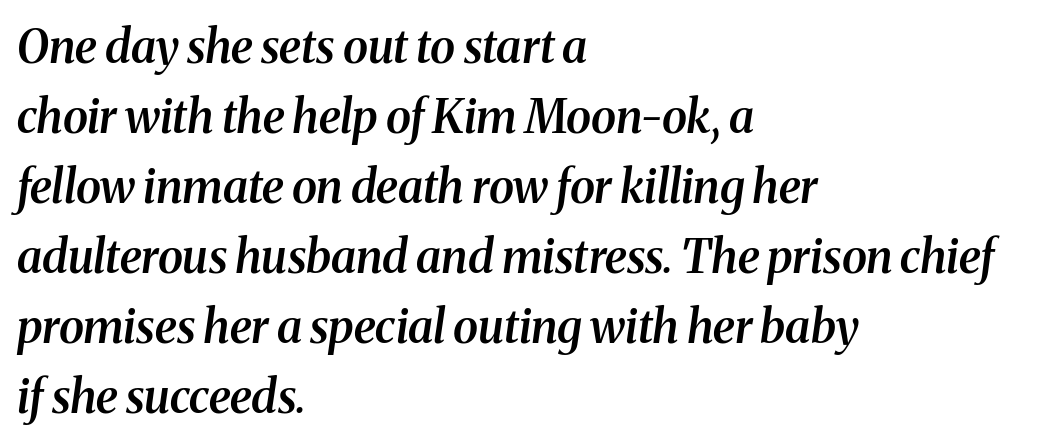
Q: Is the text bold? A: Semi-bold.
Q: Is the text italic (slanted)? A: Yes, it leans right by about 8 degrees.
Q: Is the typeface a serif or a sans-serif typeface? A: Serif.
Q: Is the text underlined? A: No.
Q: How is the paragraph aligned? A: Left-aligned.
Q: Is the spacing between letters normal or unusually wide? A: Normal.
Q: Is the spacing between lines tight, normal or loose? A: Normal.
Q: Width (condensed, normal, or wide)? A: Normal.
Q: Stroke contrast? A: Medium.
Q: x-height? A: Medium.
Q: Monospaced? A: No.
